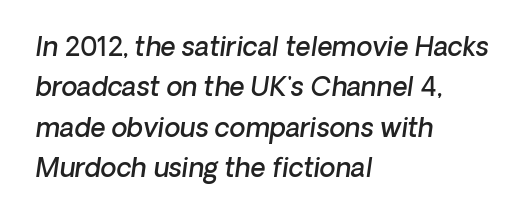
{"italic": "yes", "lean": "right", "slant_degrees": 8, "bold": "semi", "underline": "no", "align": "left", "line_spacing": "normal", "line_spacing_ratio": 1.55, "letter_spacing": "normal", "letter_spacing_em": 0.0, "glyph_px": 26}
